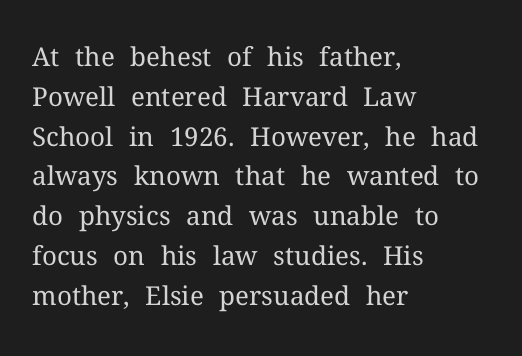
{"italic": "no", "bold": "no", "underline": "no", "align": "left", "line_spacing": "normal", "line_spacing_ratio": 1.53, "letter_spacing": "normal", "letter_spacing_em": 0.0, "glyph_px": 26}
